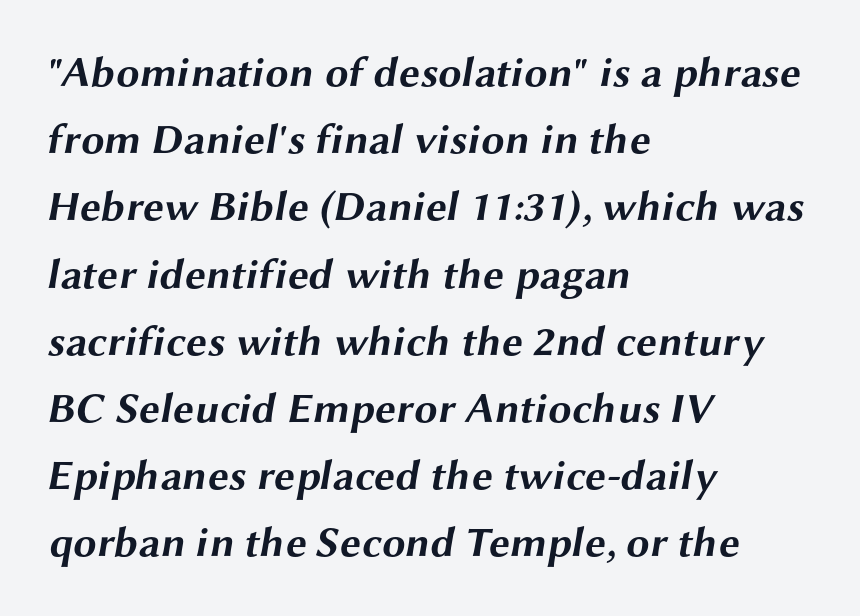
The image shows 42 px bold, wide sans-serif type; set left-aligned, normal line spacing (1.6x), normal letter spacing, not underlined; medium stroke contrast and a medium x-height.
